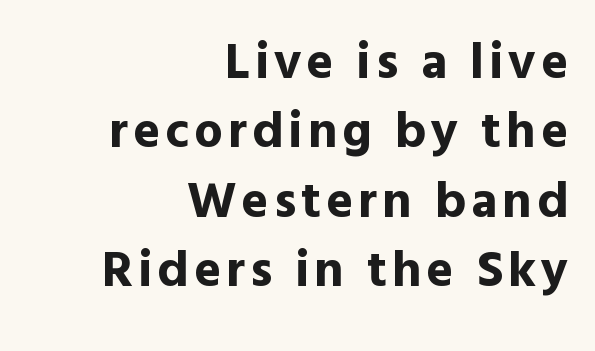
Q: Is the text bold? A: Yes.
Q: Is the text italic (slanted)? A: No, it is upright.
Q: Is the typeface a serif or a sans-serif typeface? A: Sans-serif.
Q: Is the text underlined? A: No.
Q: How is the paragraph aligned? A: Right-aligned.
Q: Is the spacing between lines tight, normal or loose? A: Normal.
Q: Width (condensed, normal, or wide)? A: Normal.
Q: x-height? A: Medium.
Q: Monospaced? A: No.
